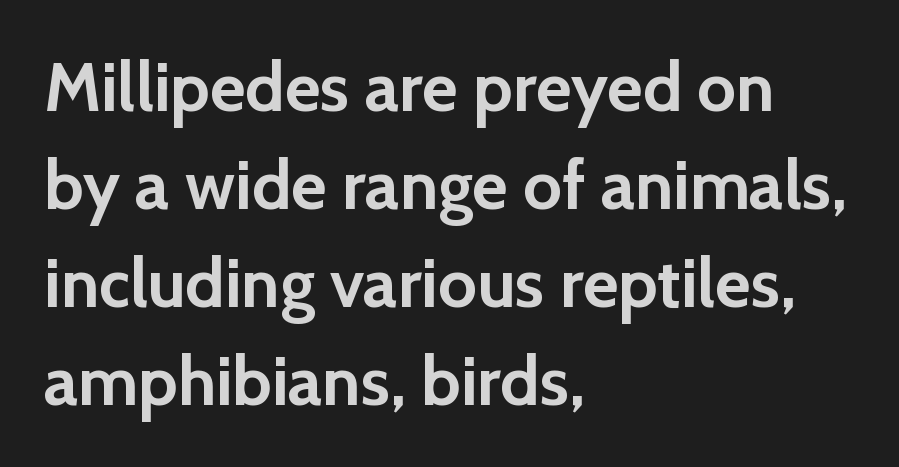
The letters advance in unequal steps, a hallmark of proportional type. Examine the stroke ends and you'll find no serifs. Letter spacing: default. Quick note: not italic, upright.
